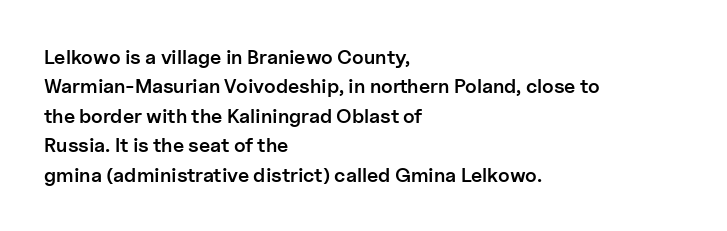
{"italic": "no", "bold": "semi", "underline": "no", "align": "left", "line_spacing": "normal", "line_spacing_ratio": 1.47, "letter_spacing": "normal", "letter_spacing_em": 0.0, "glyph_px": 20}
